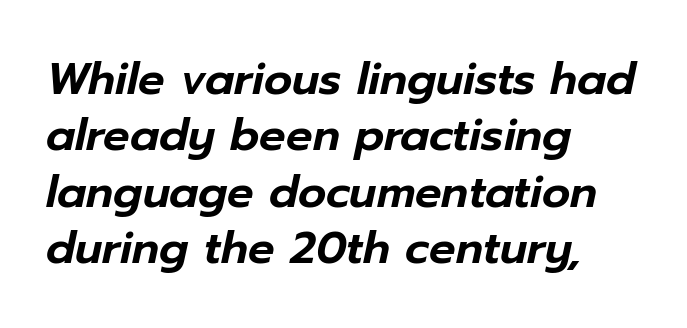
{"italic": "yes", "lean": "right", "slant_degrees": 12, "width": "normal", "stroke_contrast": "low", "x_height": "medium", "monospaced": "no", "underline": "no", "align": "left", "line_spacing": "normal", "line_spacing_ratio": 1.28, "letter_spacing": "normal", "letter_spacing_em": 0.0, "glyph_px": 44}
